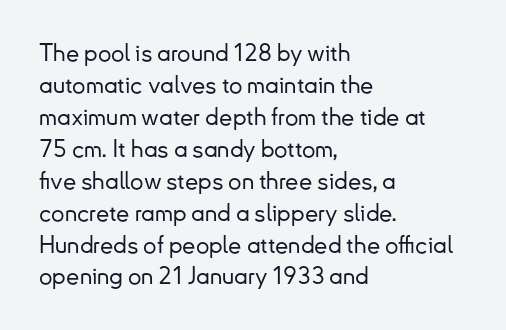
{"italic": "no", "underline": "no", "align": "left", "line_spacing": "normal", "line_spacing_ratio": 1.33, "letter_spacing": "normal", "letter_spacing_em": 0.0, "glyph_px": 24}
